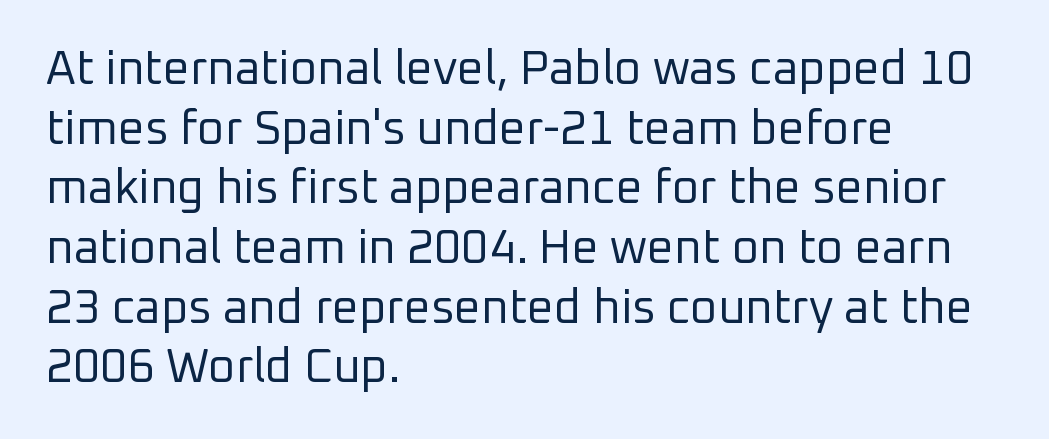
Q: Is the text bold? A: No.
Q: Is the text italic (slanted)? A: No, it is upright.
Q: Is the typeface a serif or a sans-serif typeface? A: Sans-serif.
Q: Is the text underlined? A: No.
Q: How is the paragraph aligned? A: Left-aligned.
Q: Is the spacing between letters normal or unusually wide? A: Normal.
Q: Is the spacing between lines tight, normal or loose? A: Normal.
Q: Width (condensed, normal, or wide)? A: Normal.
Q: Stroke contrast? A: Low.
Q: x-height? A: Medium.
Q: Monospaced? A: No.
